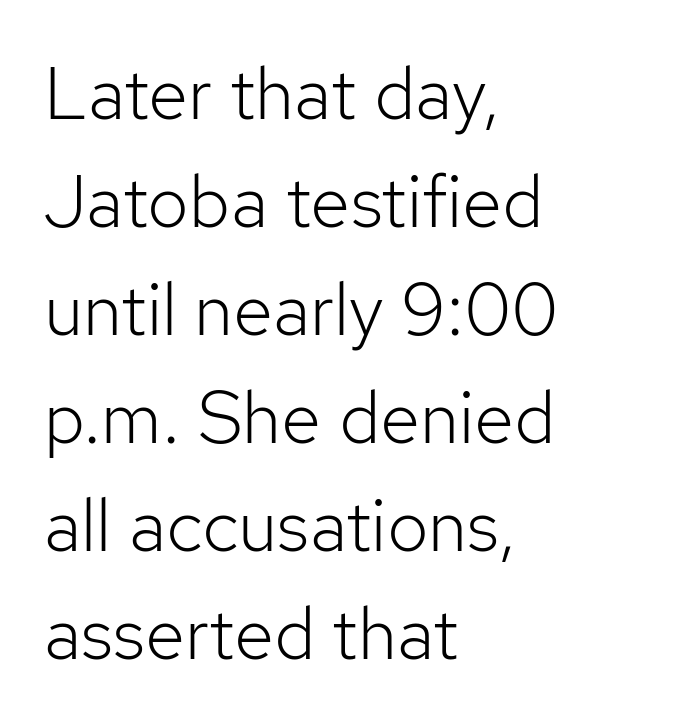
Q: Is the text bold? A: No.
Q: Is the text italic (slanted)? A: No, it is upright.
Q: Is the typeface a serif or a sans-serif typeface? A: Sans-serif.
Q: Is the text underlined? A: No.
Q: How is the paragraph aligned? A: Left-aligned.
Q: Is the spacing between letters normal or unusually wide? A: Normal.
Q: Is the spacing between lines tight, normal or loose? A: Normal.
Q: Width (condensed, normal, or wide)? A: Normal.
Q: Stroke contrast? A: Low.
Q: x-height? A: Medium.
Q: Monospaced? A: No.
